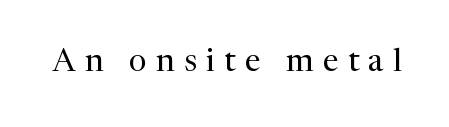
The image shows 32 px regular-weight serif type, upright; set unusually wide letter spacing (+0.29 em), not underlined; medium stroke contrast and a medium x-height.
